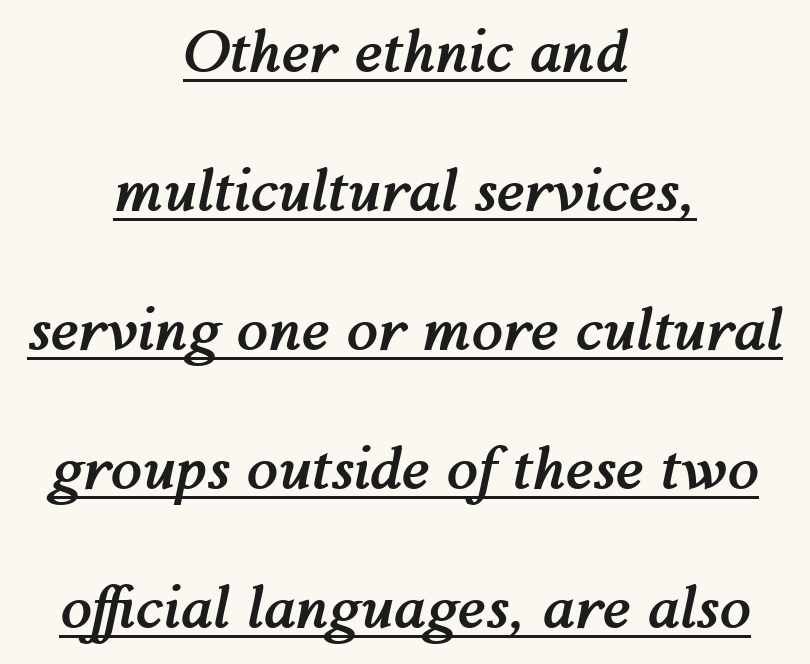
{"italic": "yes", "lean": "right", "slant_degrees": 12, "bold": "yes", "weight": "semibold", "width": "normal", "stroke_contrast": "medium", "x_height": "medium", "monospaced": "no", "underline": "yes", "align": "center", "line_spacing": "loose", "line_spacing_ratio": 2.44, "letter_spacing": "normal", "letter_spacing_em": 0.0, "glyph_px": 57}
